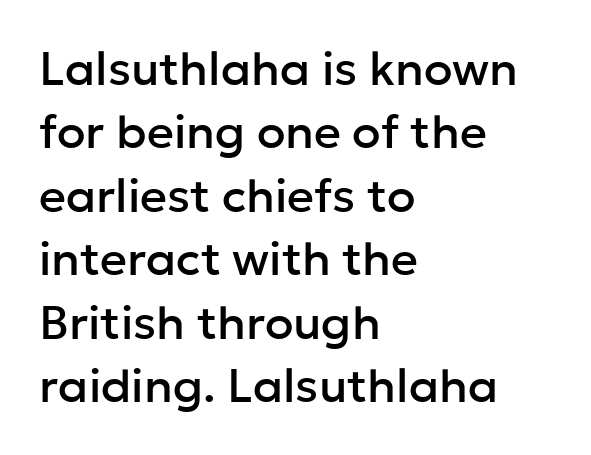
The line-height multiplier appears to be the usual default. Characters remain perfectly vertical along every line. The font family rendered here belongs to the sans-serif group. All the whitespace from short lines collects on the right. Descenders hang freely into open space.
